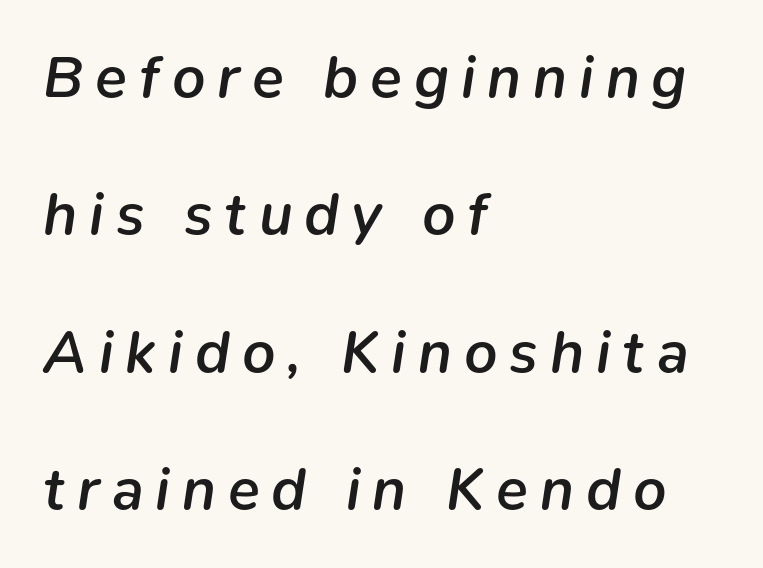
Compared with an ordinary text face, these strokes are moderately heavier — a semibold. Loose tracking; the words dissolve into strings of separated letters. One-word summary of the alignment: left. The passage shown leans; its letterforms are oblique. Character widths vary here, with narrow letters taking less room than wide ones. Horizontal bands of white between lines are thick stripes.
